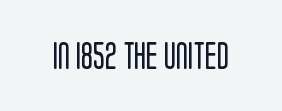
It's the straight-up-and-down kind of type. The letters carry no serifs — their stems end cleanly without finishing strokes. Observe the ordinary spacing: letters are neighbours, not strangers. The passage shown is not underscored anywhere.
